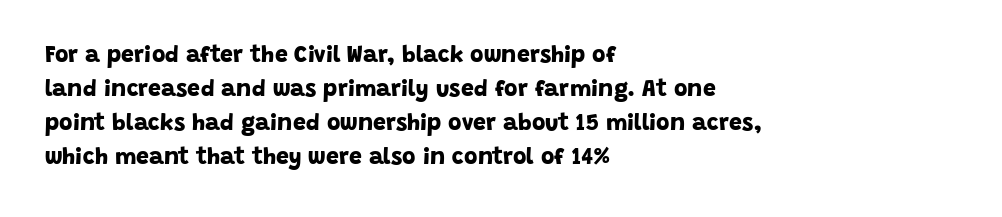
Q: Is the text bold? A: Yes.
Q: Is the text underlined? A: No.
Q: How is the paragraph aligned? A: Left-aligned.
Q: Is the spacing between letters normal or unusually wide? A: Normal.
Q: Is the spacing between lines tight, normal or loose? A: Normal.
